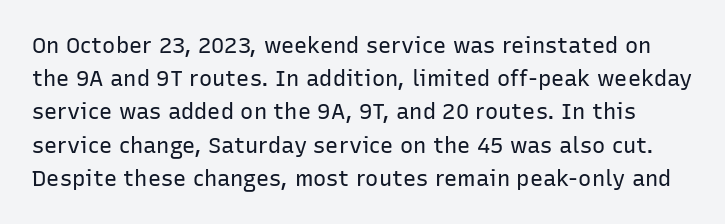
Nobody drew a line under any word here. The letters stand straight up with perfectly vertical stems. Is the type heavy? It reads as light-to-regular instead. The type is set solid horizontally, with unmodified tracking. The lines sit at an ordinary, default distance from one another.
